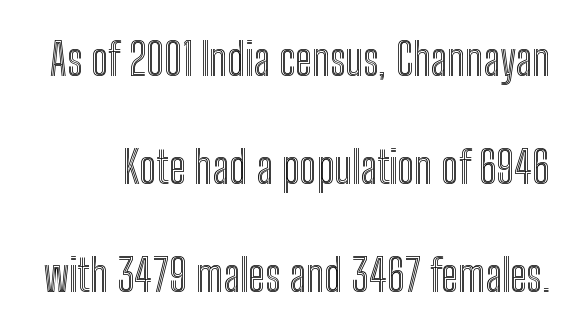
Q: Is the text italic (slanted)? A: No, it is upright.
Q: Is the text underlined? A: No.
Q: Is the spacing between letters normal or unusually wide? A: Normal.
Q: Is the spacing between lines tight, normal or loose? A: Loose.
Q: Width (condensed, normal, or wide)? A: Condensed.
Q: x-height? A: Medium.
Q: Monospaced? A: No.
